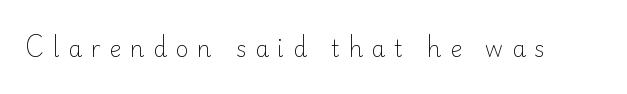
The string is rendered with underlining switched off. What stands out about the letter spacing? Its width — letters are far apart. No letter is thick-stroked: the sample isn't bold. Characters remain perfectly vertical along every line.
